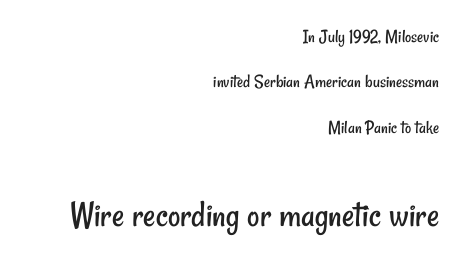
The image shows 38 px regular-weight, condensed sans-serif type; set right-aligned, loose line spacing (2.39x), normal letter spacing, not underlined; the second (bottom) block is 2.0x larger; low stroke contrast and a small x-height.
